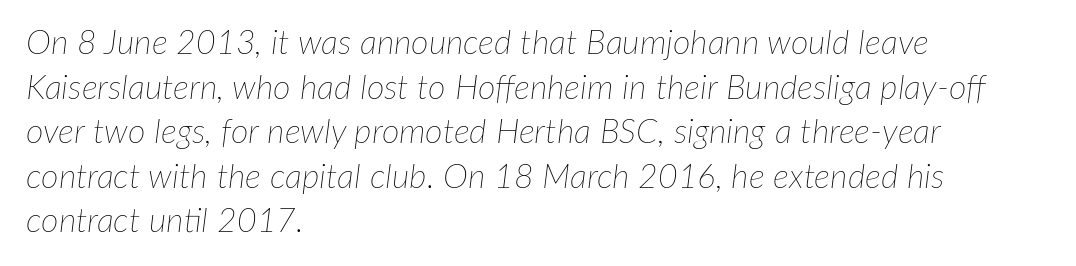
Emphasis-style slanted type is in use. Stems and bowls with no extra thickness — not bold. The tracking reads as untouched default to a designer's eye. The face used here is proportionally spaced, like ordinary book or web type. Reading down the column, the eye jumps a familiar distance to each next line. Line starts are locked; line ends wander.
